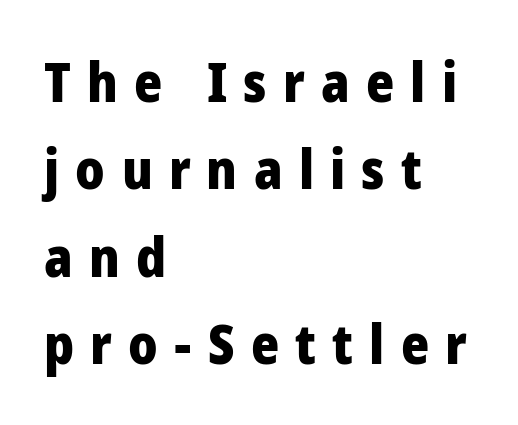
The image shows 54 px heavy sans-serif type, upright; set left-aligned, normal line spacing (1.62x), unusually wide letter spacing (+0.3 em), not underlined; low stroke contrast and a medium x-height.
